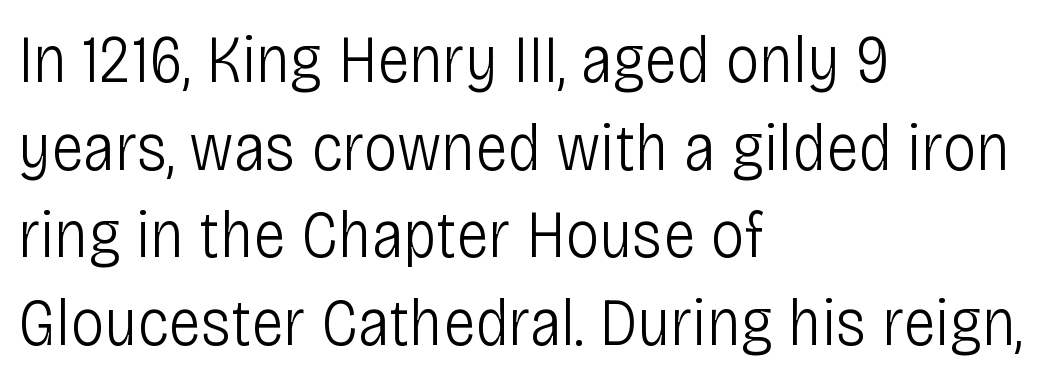
{"serif": "no", "italic": "no", "bold": "no", "weight": "light", "width": "condensed", "stroke_contrast": "low", "x_height": "large", "monospaced": "no", "underline": "no", "align": "left", "line_spacing": "normal", "line_spacing_ratio": 1.29, "letter_spacing": "normal", "letter_spacing_em": 0.0, "glyph_px": 68}
